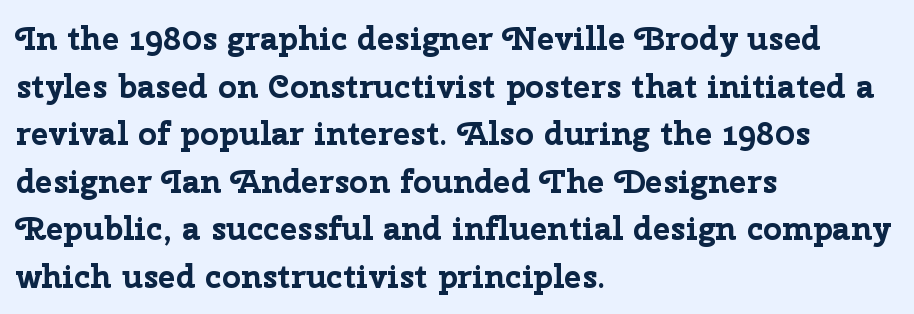
Q: Is the text bold? A: Yes.
Q: Is the text italic (slanted)? A: No, it is upright.
Q: Is the typeface a serif or a sans-serif typeface? A: Sans-serif.
Q: Is the text underlined? A: No.
Q: How is the paragraph aligned? A: Left-aligned.
Q: Is the spacing between letters normal or unusually wide? A: Normal.
Q: Is the spacing between lines tight, normal or loose? A: Normal.
Q: Width (condensed, normal, or wide)? A: Normal.
Q: Stroke contrast? A: Low.
Q: x-height? A: Medium.
Q: Monospaced? A: No.
